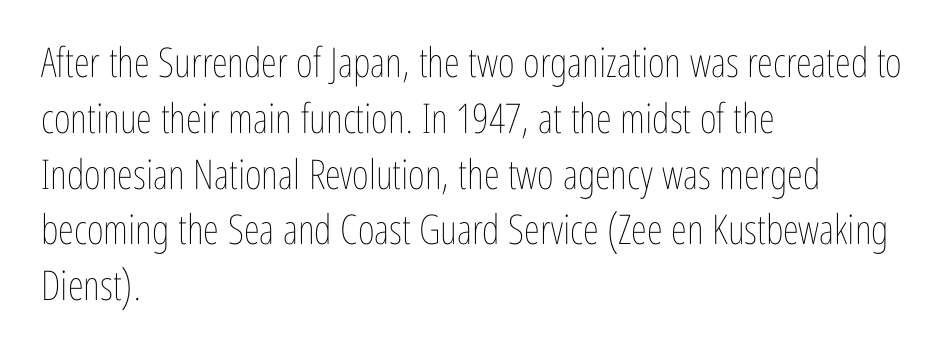
One glance says typical: line gaps are just what's usual. Stroke thickness stays within the range of a standard reading face or lighter. Proportional: the letters do not fall into vertical columns. Just letters on the line, the space beneath them empty. Standard letterfit; no display-style spreading of the glyphs. Line beginnings align vertically; line endings do not.
